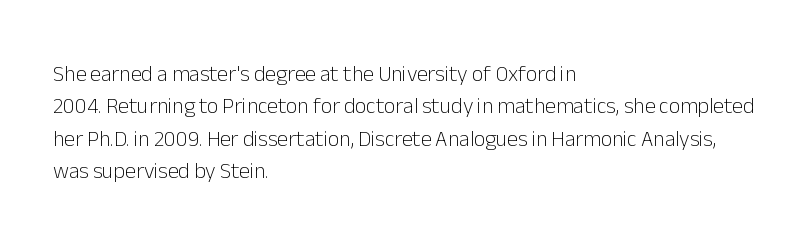
Q: Is the text bold? A: No.
Q: Is the text italic (slanted)? A: No, it is upright.
Q: Is the text underlined? A: No.
Q: How is the paragraph aligned? A: Left-aligned.
Q: Is the spacing between letters normal or unusually wide? A: Normal.
Q: Is the spacing between lines tight, normal or loose? A: Normal.
